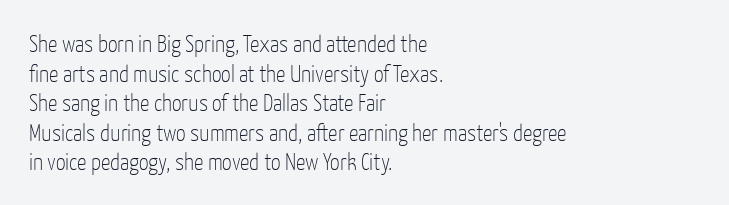
Words appear dense and cohesive because spacing is normal. Stem width sits at or under what a default text font uses. Honestly, there is no underline to notice here at all. The lettering stays uniformly vertical, giving the passage a roman look.
